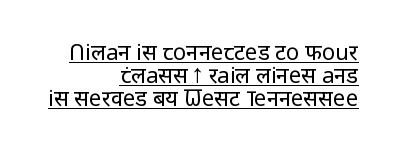
The image shows 22 px text type, upright; set right-aligned, tight line spacing (1.04x), normal letter spacing, underlined.
